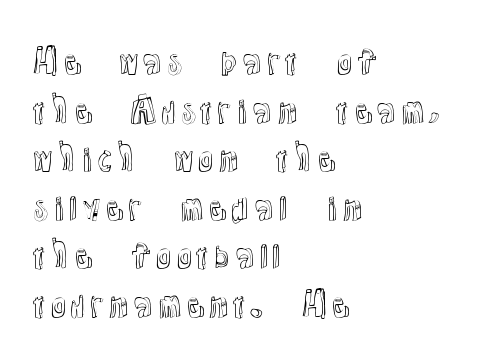
{"italic": "no", "width": "normal", "x_height": "medium", "monospaced": "no", "underline": "no", "align": "left", "line_spacing": "normal", "line_spacing_ratio": 1.43, "letter_spacing": "normal", "letter_spacing_em": 0.0, "glyph_px": 34}
